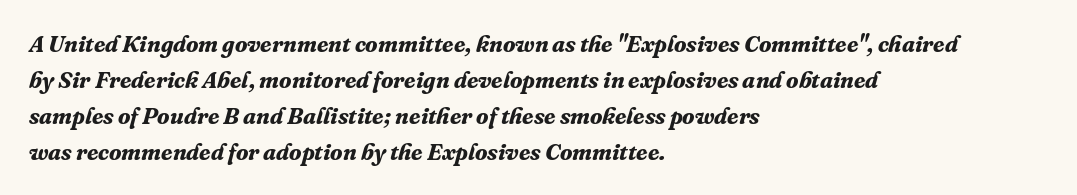
The image shows 23 px bold type, italic (leaning right); set left-aligned, normal line spacing (1.56x), normal letter spacing, not underlined.
